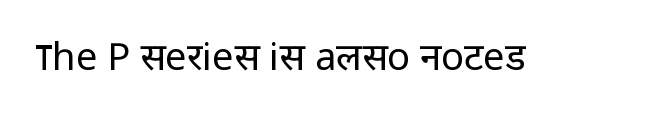
{"serif": "no", "italic": "no", "bold": "no", "weight": "regular", "width": "normal", "stroke_contrast": "low", "x_height": "medium", "monospaced": "no", "underline": "no", "letter_spacing": "normal", "letter_spacing_em": 0.0, "glyph_px": 38}
